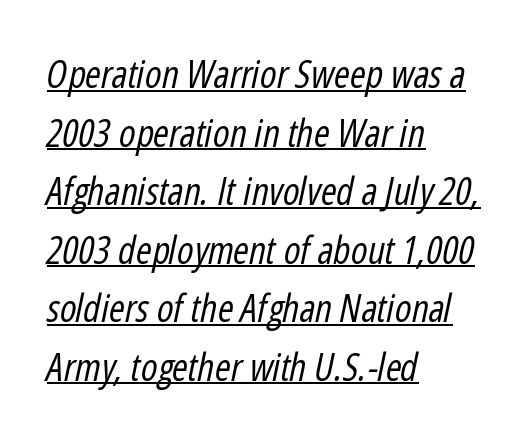
{"italic": "yes", "lean": "right", "slant_degrees": 12, "bold": "no", "weight": "regular", "width": "condensed", "stroke_contrast": "low", "x_height": "medium", "monospaced": "no", "underline": "yes", "align": "left", "line_spacing": "normal", "line_spacing_ratio": 1.54, "letter_spacing": "normal", "letter_spacing_em": 0.0, "glyph_px": 38}
